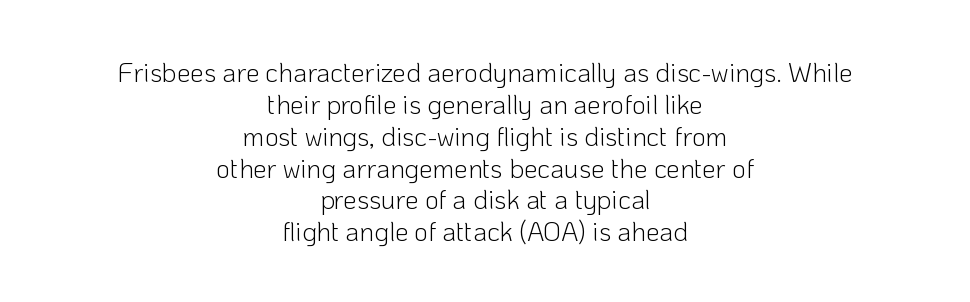
Q: Is the text bold? A: No.
Q: Is the text italic (slanted)? A: No, it is upright.
Q: Is the text underlined? A: No.
Q: How is the paragraph aligned? A: Centered.
Q: Is the spacing between letters normal or unusually wide? A: Normal.
